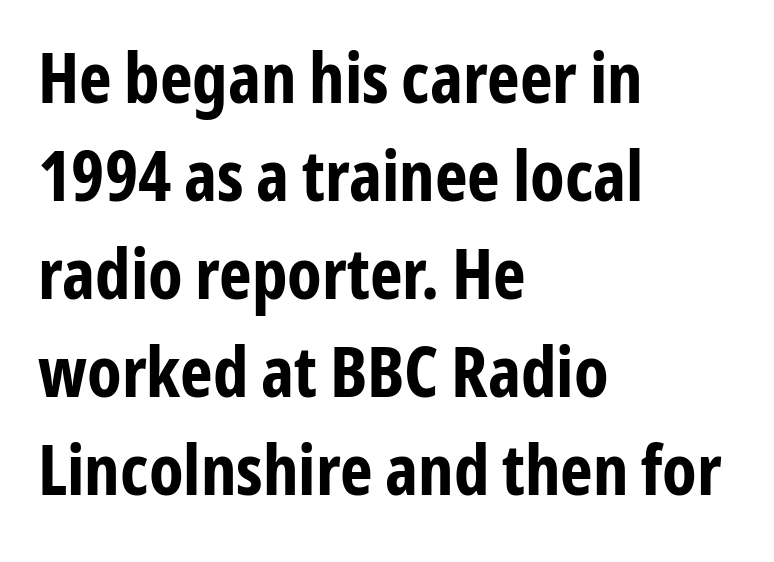
The image shows 70 px bold, condensed sans-serif type, upright; set left-aligned, normal line spacing (1.4x), normal letter spacing, not underlined; low stroke contrast and a medium x-height.
